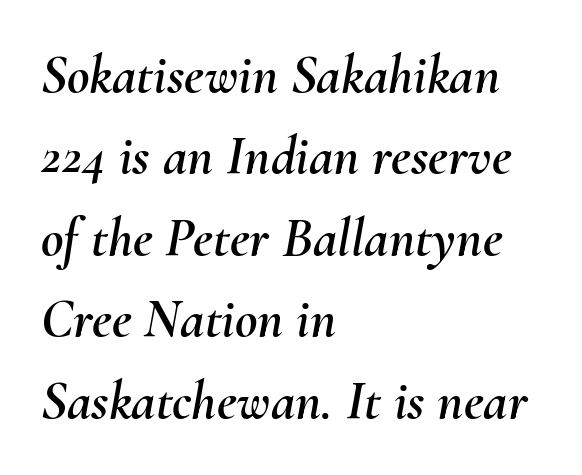
Horizontally, the lines are justified to the leading edge only. Tall strokes in this sample are angled rather than plumb. The type is set solid horizontally, with unmodified tracking. A typesetter would call this proportional, since set widths differ per character.
